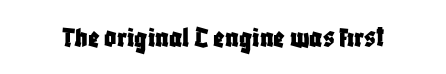
The image shows 30 px condensed sans-serif type, upright; set normal letter spacing, not underlined; low stroke contrast and a large x-height.
